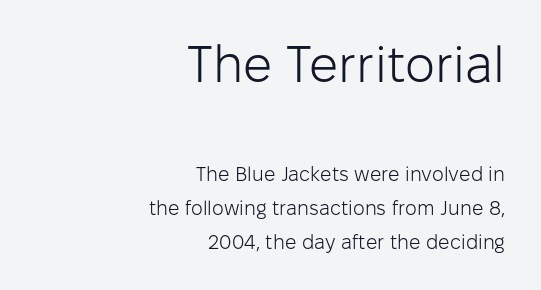
{"serif": "no", "italic": "no", "bold": "no", "weight": "light", "width": "normal", "stroke_contrast": "low", "x_height": "medium", "monospaced": "no", "underline": "no", "align": "right", "line_spacing": "normal", "line_spacing_ratio": 1.7, "letter_spacing": "normal", "letter_spacing_em": 0.0, "larger_block": "first", "size_ratio": 2.55, "glyph_px": 51}
